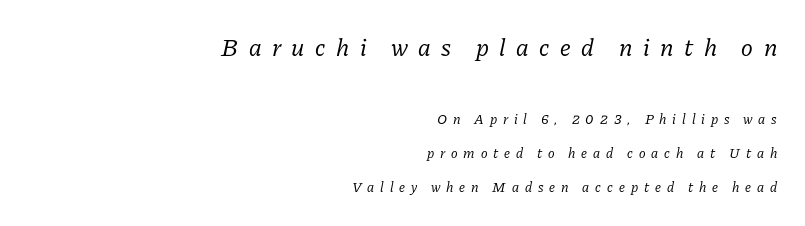
Q: Is the text bold? A: No.
Q: Is the text italic (slanted)? A: Yes, it leans right by about 11 degrees.
Q: Is the text underlined? A: No.
Q: How is the paragraph aligned? A: Right-aligned.
Q: Is the spacing between letters normal or unusually wide? A: Unusually wide.
Q: Is the spacing between lines tight, normal or loose? A: Loose.
Q: Which block of text is set in a larger size, the first (top) or the second (bottom)? A: The first (top) one.
